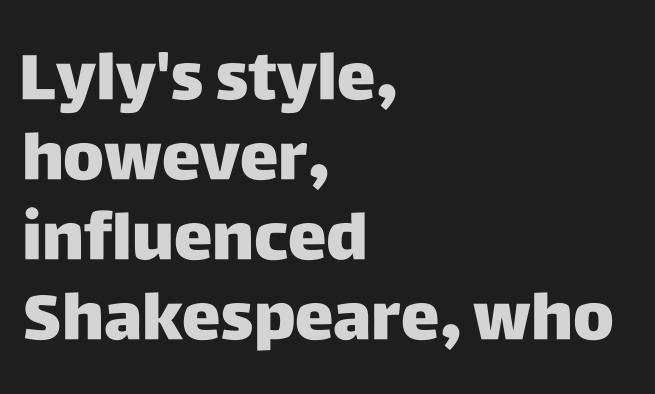
This sample uses an upright cut, with every glyph sitting square on the baseline. The text block is weighted toward the left margin, trailing off unevenly rightward. Letterform terminals end flat and unadorned throughout the passage. In terms of letterspacing, this is plain default setting. Each row of text sits above clean, open space. Character widths vary here, with narrow letters taking less room than wide ones.
